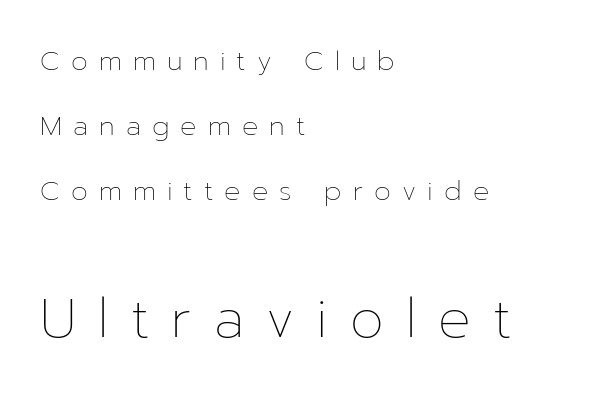
Q: Is the text bold? A: No.
Q: Is the text italic (slanted)? A: No, it is upright.
Q: Is the text underlined? A: No.
Q: How is the paragraph aligned? A: Left-aligned.
Q: Is the spacing between letters normal or unusually wide? A: Unusually wide.
Q: Is the spacing between lines tight, normal or loose? A: Loose.
Q: Which block of text is set in a larger size, the first (top) or the second (bottom)? A: The second (bottom) one.
Q: Width (condensed, normal, or wide)? A: Normal.
Q: Stroke contrast? A: Low.
Q: x-height? A: Medium.
Q: Monospaced? A: No.
